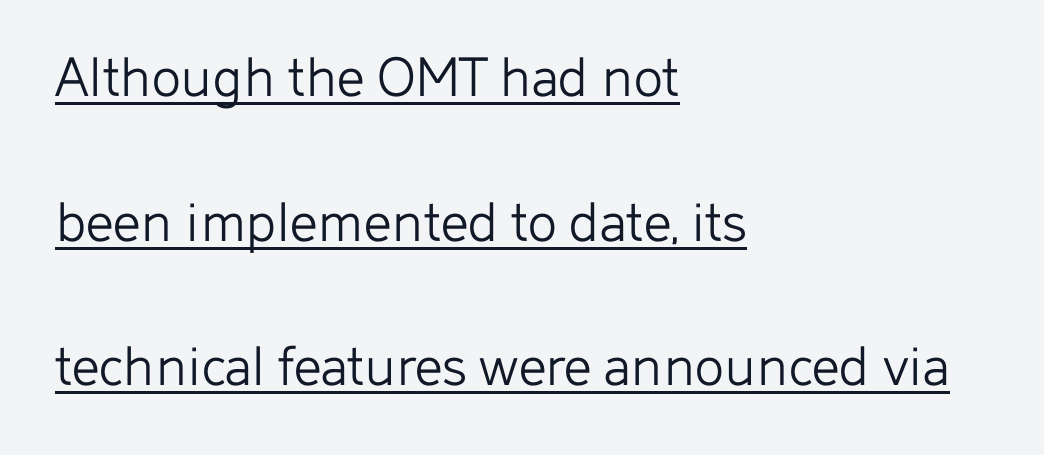
Q: Is the text bold? A: No.
Q: Is the text italic (slanted)? A: No, it is upright.
Q: Is the typeface a serif or a sans-serif typeface? A: Sans-serif.
Q: Is the text underlined? A: Yes.
Q: How is the paragraph aligned? A: Left-aligned.
Q: Is the spacing between letters normal or unusually wide? A: Normal.
Q: Is the spacing between lines tight, normal or loose? A: Loose.
Q: Width (condensed, normal, or wide)? A: Normal.
Q: Stroke contrast? A: Low.
Q: x-height? A: Medium.
Q: Monospaced? A: No.
